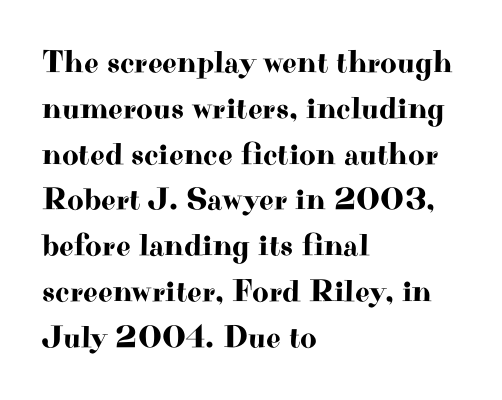
The image shows 32 px wide serif type, upright; set left-aligned, normal line spacing (1.43x), normal letter spacing, not underlined; high stroke contrast and a small x-height.
